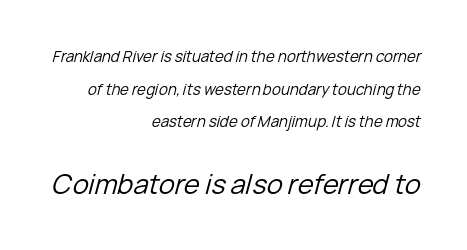
This sample uses an oblique cut, with every glyph tilted off the vertical. These lines keep a tight, regular rhythm from letter to letter. Notice the wide empty band between every row — that's loose leading. The lines are quadded right. The strokes carry an ordinary text weight at most. Typesetter's note — lower block bumped up in size, upper block left smaller.
